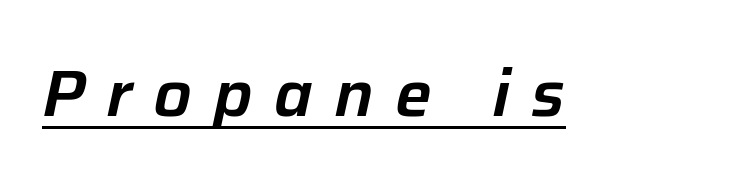
{"italic": "yes", "lean": "right", "slant_degrees": 12, "width": "normal", "stroke_contrast": "low", "x_height": "medium", "monospaced": "no", "underline": "yes", "letter_spacing": "wide", "letter_spacing_em": 0.33, "glyph_px": 65}
